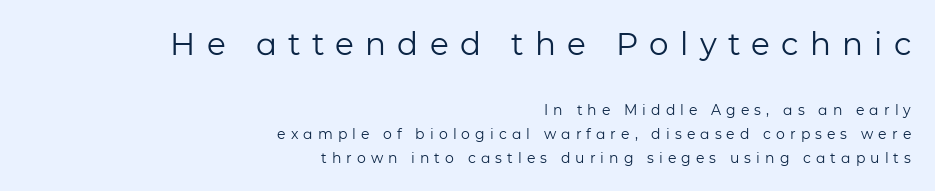
{"serif": "no", "italic": "no", "bold": "no", "weight": "regular", "width": "normal", "stroke_contrast": "low", "x_height": "medium", "monospaced": "no", "underline": "no", "align": "right", "line_spacing": "normal", "line_spacing_ratio": 1.69, "letter_spacing": "wide", "letter_spacing_em": 0.36, "larger_block": "first", "size_ratio": 2.21, "glyph_px": 31}
